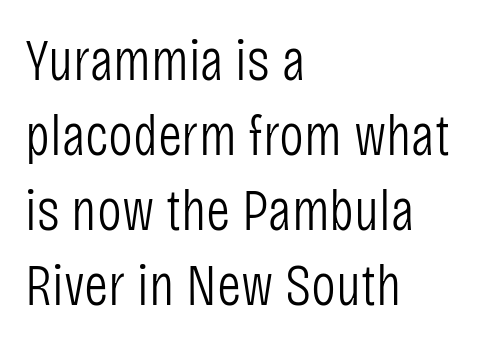
Q: Is the text bold? A: No.
Q: Is the text italic (slanted)? A: No, it is upright.
Q: Is the typeface a serif or a sans-serif typeface? A: Sans-serif.
Q: Is the text underlined? A: No.
Q: How is the paragraph aligned? A: Left-aligned.
Q: Is the spacing between letters normal or unusually wide? A: Normal.
Q: Is the spacing between lines tight, normal or loose? A: Normal.
Q: Width (condensed, normal, or wide)? A: Condensed.
Q: Stroke contrast? A: Low.
Q: x-height? A: Large.
Q: Monospaced? A: No.
